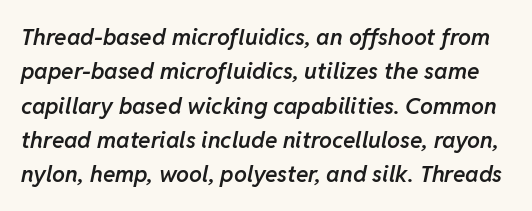
The type is set solid horizontally, with unmodified tracking. The glyphs look as if they've been sheared to an angle. Unmarked baselines from the first word to the last. Moderately thickened strokes mark this as semibold type. Horizontal bands of white between lines are of average thickness.
